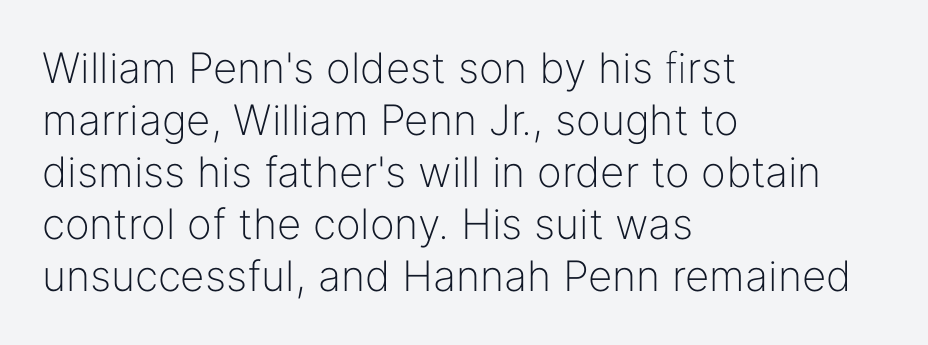
The image shows 42 px light sans-serif type, upright; set left-aligned, line spacing 1.24x, normal letter spacing, not underlined; low stroke contrast and a medium x-height.
